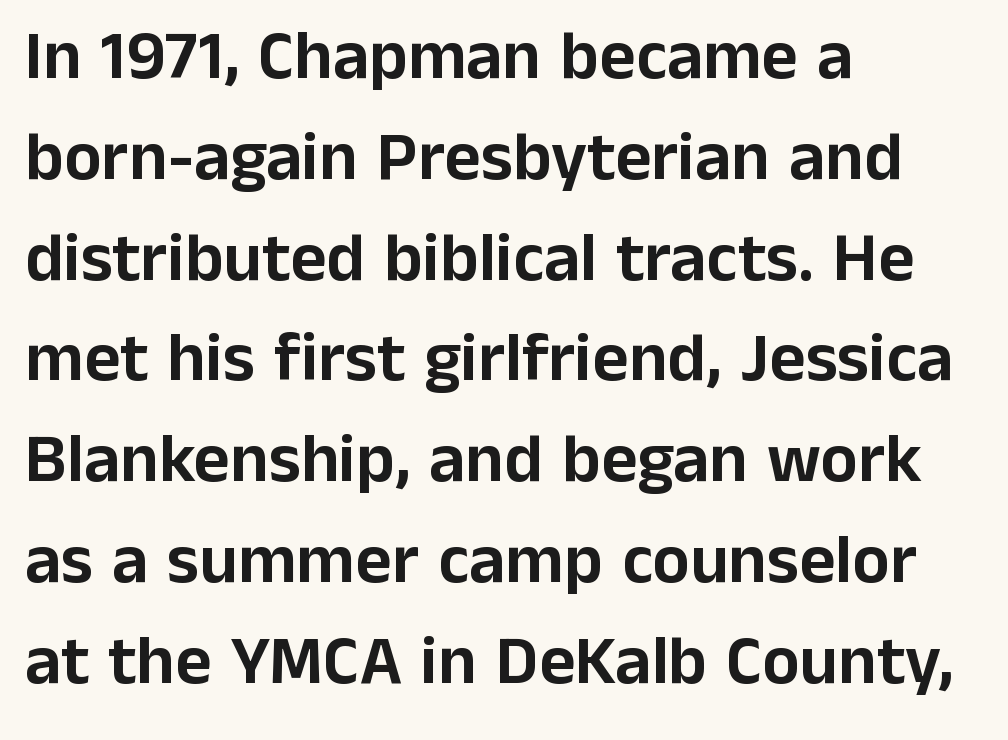
{"serif": "no", "italic": "no", "width": "normal", "stroke_contrast": "low", "x_height": "medium", "monospaced": "no", "underline": "no", "align": "left", "line_spacing": "normal", "line_spacing_ratio": 1.44, "letter_spacing": "normal", "letter_spacing_em": 0.0, "glyph_px": 70}
